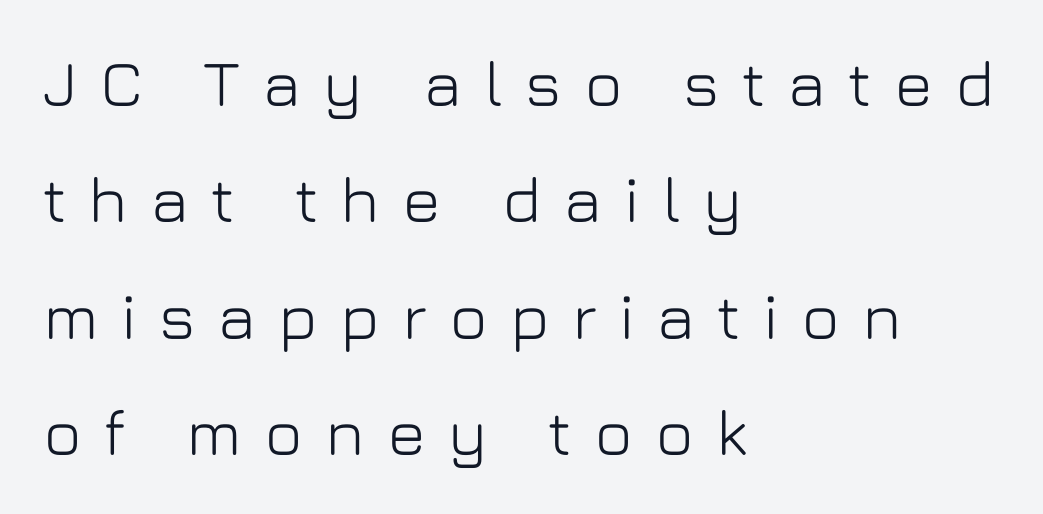
Q: Is the text italic (slanted)? A: No, it is upright.
Q: Is the typeface a serif or a sans-serif typeface? A: Sans-serif.
Q: Is the text underlined? A: No.
Q: How is the paragraph aligned? A: Left-aligned.
Q: Is the spacing between letters normal or unusually wide? A: Unusually wide.
Q: Width (condensed, normal, or wide)? A: Normal.
Q: Stroke contrast? A: Low.
Q: x-height? A: Medium.
Q: Monospaced? A: No.
